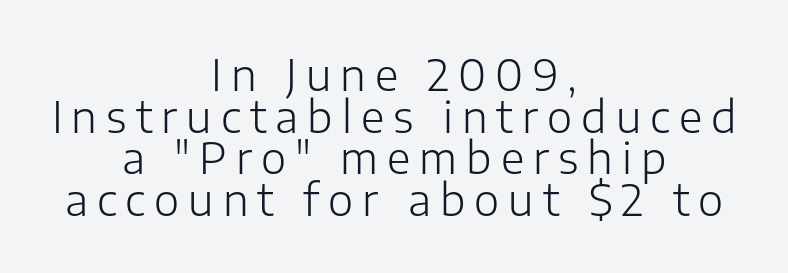
{"serif": "no", "italic": "no", "bold": "no", "weight": "light", "width": "normal", "stroke_contrast": "low", "x_height": "medium", "monospaced": "no", "underline": "no", "align": "center", "line_spacing": "tight", "line_spacing_ratio": 0.97, "letter_spacing": "wide", "letter_spacing_em": 0.21, "glyph_px": 43}
